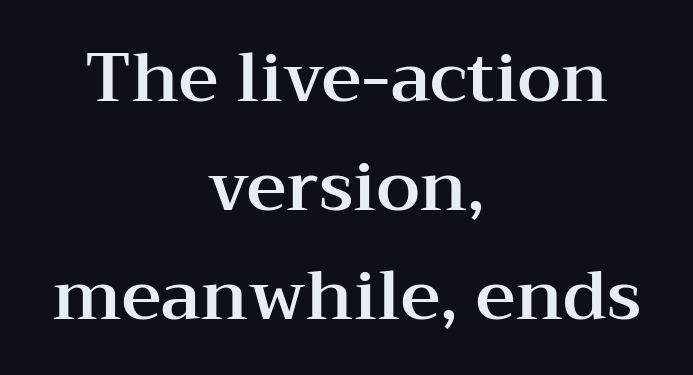
{"serif": "yes", "italic": "no", "width": "wide", "stroke_contrast": "medium", "x_height": "medium", "monospaced": "no", "underline": "no", "align": "center", "line_spacing": "normal", "line_spacing_ratio": 1.58, "letter_spacing": "normal", "letter_spacing_em": 0.0, "glyph_px": 69}
